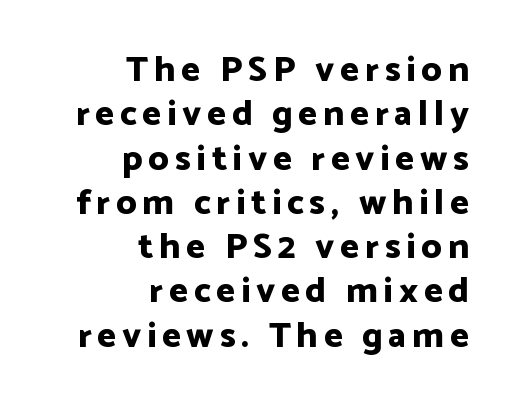
Q: Is the text bold? A: Yes.
Q: Is the text italic (slanted)? A: No, it is upright.
Q: Is the typeface a serif or a sans-serif typeface? A: Sans-serif.
Q: Is the text underlined? A: No.
Q: How is the paragraph aligned? A: Right-aligned.
Q: Width (condensed, normal, or wide)? A: Normal.
Q: Stroke contrast? A: Low.
Q: x-height? A: Medium.
Q: Monospaced? A: No.
